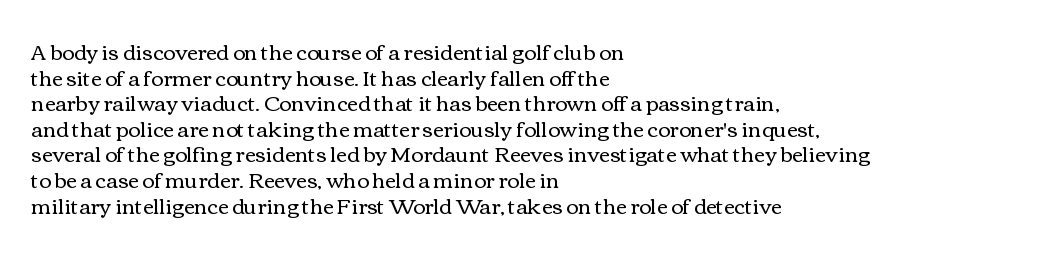
Q: Is the text bold? A: No.
Q: Is the text italic (slanted)? A: No, it is upright.
Q: Is the text underlined? A: No.
Q: How is the paragraph aligned? A: Left-aligned.
Q: Is the spacing between letters normal or unusually wide? A: Normal.
